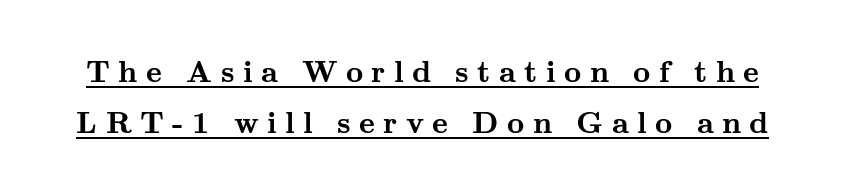
{"serif": "yes", "italic": "no", "bold": "yes", "weight": "semibold", "width": "wide", "stroke_contrast": "medium", "x_height": "small", "monospaced": "no", "underline": "yes", "line_spacing": "normal", "line_spacing_ratio": 1.69, "letter_spacing": "wide", "letter_spacing_em": 0.28, "glyph_px": 30}
